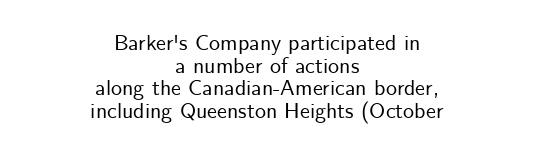
Upright lettering throughout. These lines stack symmetrically, like a column narrowing and widening about its center. Descender tails drop into unmarked territory. The passage shown has conventional tracking throughout. How would I describe the line gaps? Narrow and economical.
